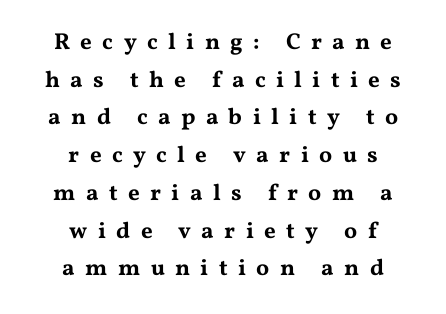
This is the regular roman posture of the typeface. A bare baseline throughout the passage. The rendering uses a moderate line-height, typical for paragraphs. Letter spacing: wide. The whitespace from short lines is split evenly between both sides.
